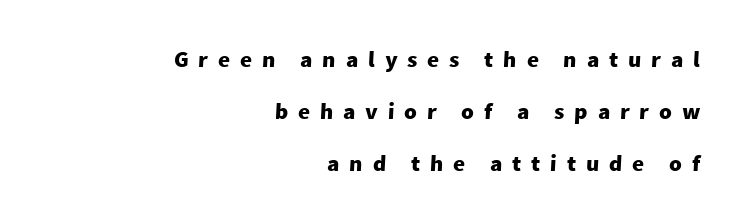
{"bold": "yes", "underline": "no", "align": "right", "line_spacing": "loose", "line_spacing_ratio": 2.27, "letter_spacing": "wide", "letter_spacing_em": 0.43, "glyph_px": 23}
